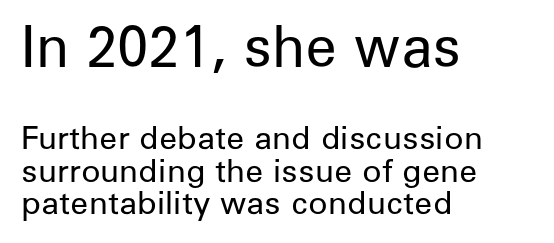
Tracking here is standard; glyphs follow each other at the usual distance. Teacher's note: observe the even left margin — that is flush-left alignment. The passage shown stacks its lines with hardly any gap. You could not count columns in this text — the font is proportionally spaced.
